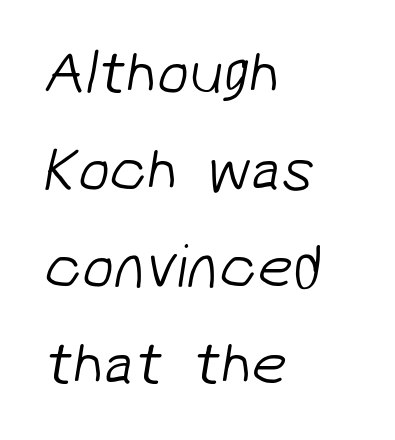
The image shows 63 px light sans-serif type; set left-aligned, normal line spacing (1.54x), normal letter spacing, not underlined; low stroke contrast and a medium x-height.
